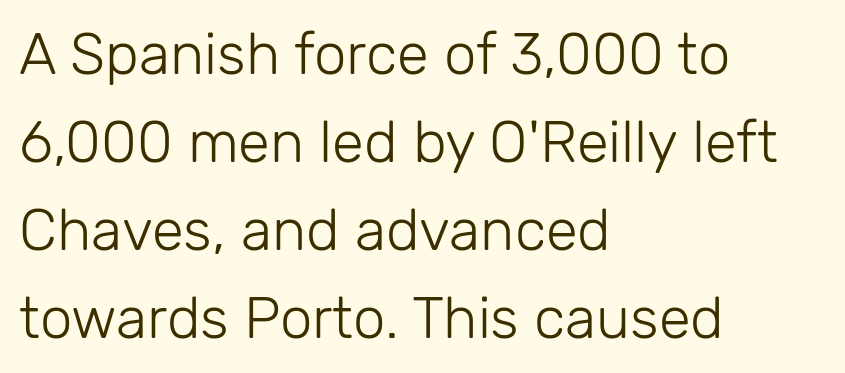
Spacing verdict: proportional, widths tailored to each character. Has an underline been added? It has not. The leading is moderate, giving the passage an even texture. The type sits square on the baseline with zero lean. Observe the ordinary spacing: letters are neighbours, not strangers.
